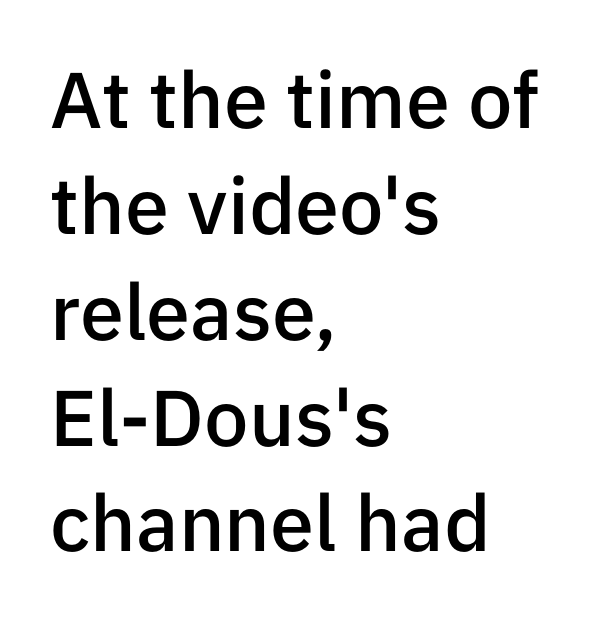
Q: Is the text bold? A: Semi-bold.
Q: Is the text italic (slanted)? A: No, it is upright.
Q: Is the typeface a serif or a sans-serif typeface? A: Sans-serif.
Q: Is the text underlined? A: No.
Q: How is the paragraph aligned? A: Left-aligned.
Q: Is the spacing between letters normal or unusually wide? A: Normal.
Q: Is the spacing between lines tight, normal or loose? A: Normal.
Q: Width (condensed, normal, or wide)? A: Normal.
Q: Stroke contrast? A: Low.
Q: x-height? A: Medium.
Q: Monospaced? A: No.
